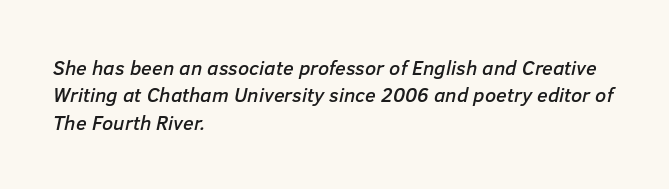
Q: Is the text italic (slanted)? A: Yes, it leans right by about 12 degrees.
Q: Is the text underlined? A: No.
Q: How is the paragraph aligned? A: Left-aligned.
Q: Is the spacing between letters normal or unusually wide? A: Normal.
Q: Is the spacing between lines tight, normal or loose? A: Normal.
